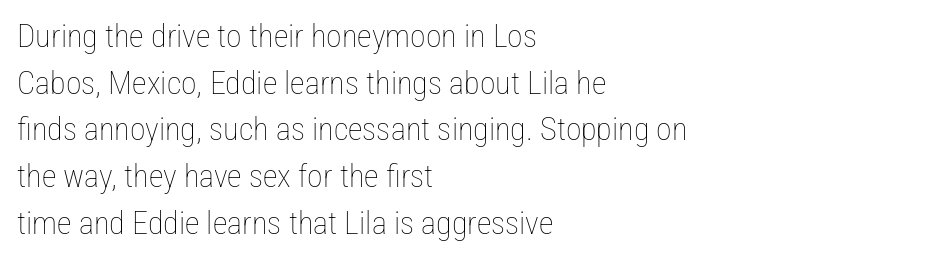
The strokes are not fattened; the text isn't bold. This block has exactly the height ordinary leading produces. Short note: letters normally spaced. Each line starts at the same left margin while the right side varies. Check under the words: just untouched page. Do the characters align in a grid? No, the font is proportional.
